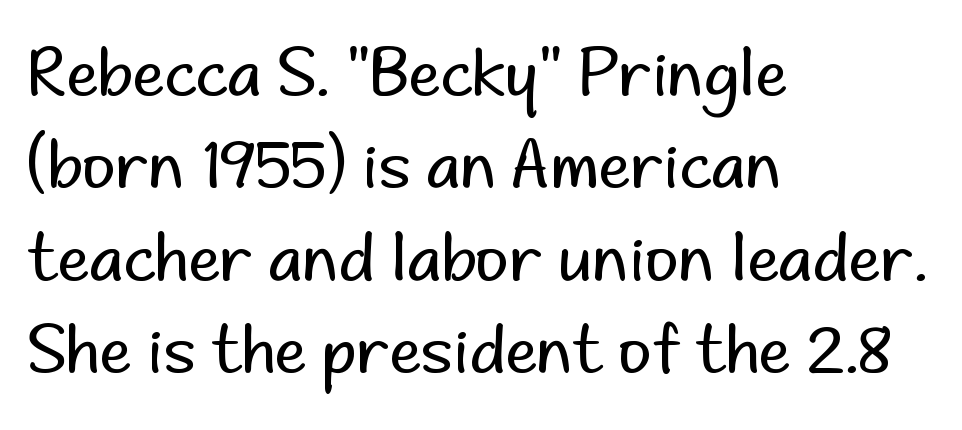
Q: Is the text bold? A: No.
Q: Is the text italic (slanted)? A: No, it is upright.
Q: Is the typeface a serif or a sans-serif typeface? A: Sans-serif.
Q: Is the text underlined? A: No.
Q: How is the paragraph aligned? A: Left-aligned.
Q: Is the spacing between letters normal or unusually wide? A: Normal.
Q: Is the spacing between lines tight, normal or loose? A: Normal.
Q: Width (condensed, normal, or wide)? A: Normal.
Q: Stroke contrast? A: Low.
Q: x-height? A: Small.
Q: Monospaced? A: No.
